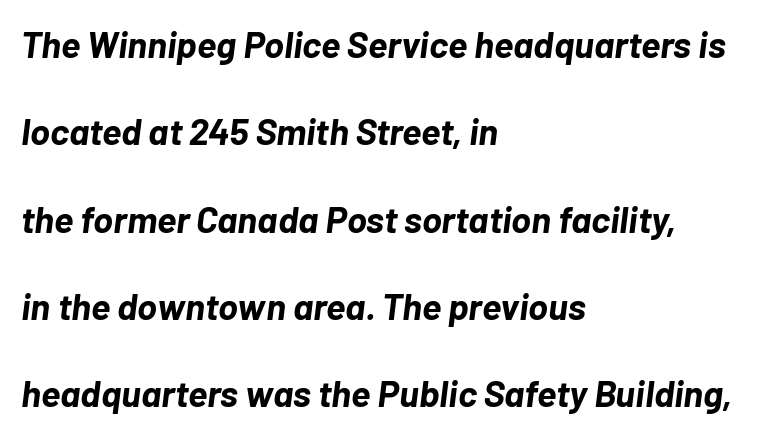
{"italic": "yes", "lean": "right", "slant_degrees": 7, "bold": "yes", "weight": "bold", "width": "normal", "stroke_contrast": "low", "x_height": "medium", "monospaced": "no", "underline": "no", "align": "left", "line_spacing": "loose", "line_spacing_ratio": 2.36, "letter_spacing": "normal", "letter_spacing_em": 0.0, "glyph_px": 37}
